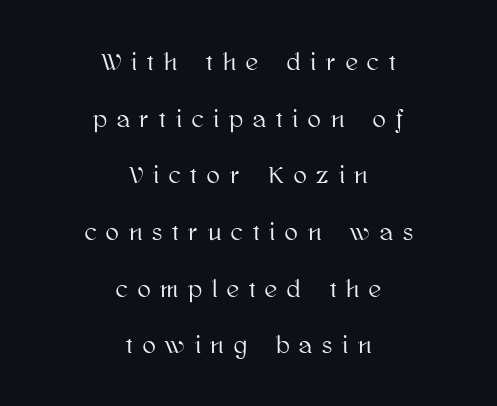
{"italic": "no", "underline": "no", "align": "center", "line_spacing": "loose", "line_spacing_ratio": 2.36, "letter_spacing": "wide", "letter_spacing_em": 0.42, "glyph_px": 24}
